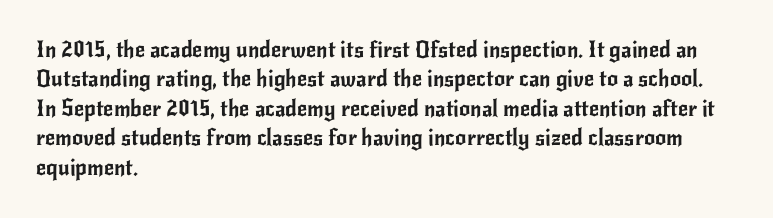
The image shows 22 px text type, upright; set left-aligned, normal line spacing (1.34x), normal letter spacing, not underlined.
